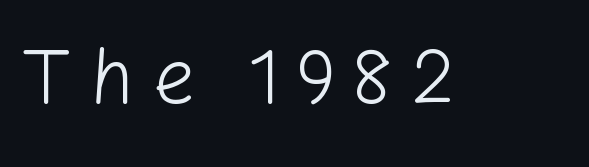
Q: Is the text bold? A: No.
Q: Is the text italic (slanted)? A: No, it is upright.
Q: Is the typeface a serif or a sans-serif typeface? A: Sans-serif.
Q: Is the text underlined? A: No.
Q: Is the spacing between letters normal or unusually wide? A: Unusually wide.
Q: Width (condensed, normal, or wide)? A: Normal.
Q: Stroke contrast? A: Low.
Q: x-height? A: Medium.
Q: Monospaced? A: No.
